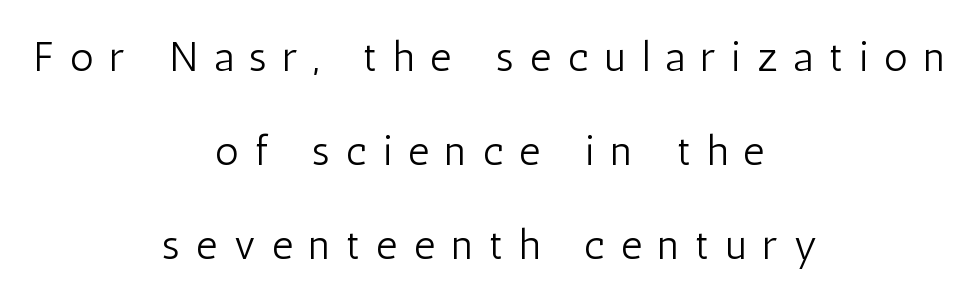
{"serif": "no", "italic": "no", "bold": "no", "weight": "light", "width": "condensed", "stroke_contrast": "low", "x_height": "medium", "monospaced": "no", "underline": "no", "align": "center", "line_spacing": "loose", "line_spacing_ratio": 2.29, "letter_spacing": "wide", "letter_spacing_em": 0.4, "glyph_px": 41}
